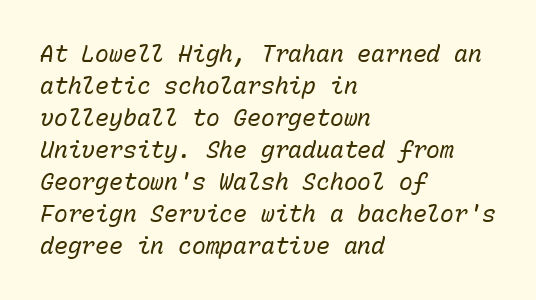
{"italic": "yes", "lean": "right", "slant_degrees": 15, "bold": "no", "underline": "no", "align": "left", "line_spacing": "normal", "line_spacing_ratio": 1.39, "letter_spacing": "normal", "letter_spacing_em": 0.0, "glyph_px": 23}
